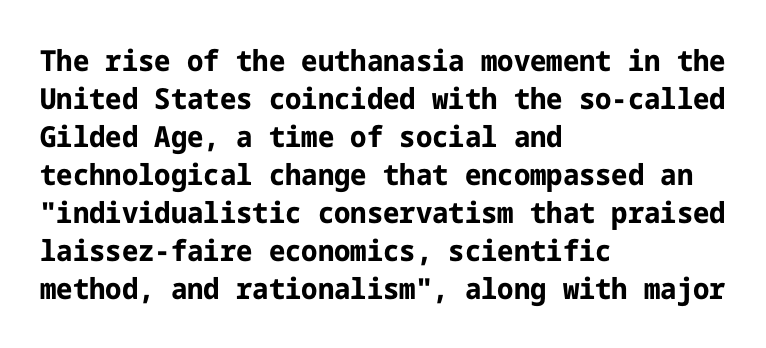
The image shows 29 px bold sans-serif type, upright; set left-aligned, normal line spacing (1.31x), normal letter spacing, not underlined; low stroke contrast and a medium x-height.
